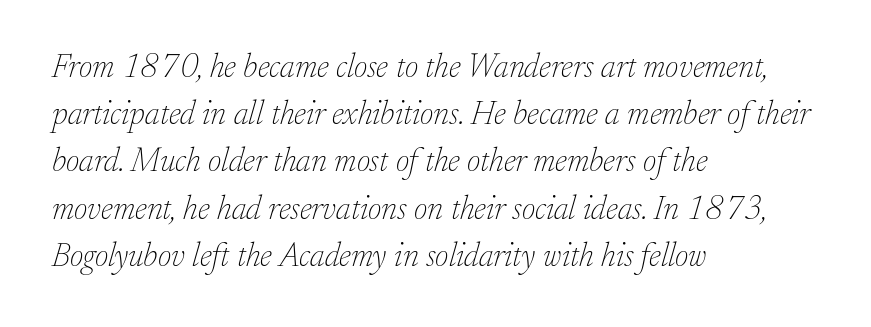
The image shows 33 px thin serif type, italic (leaning right); set left-aligned, normal line spacing (1.43x), normal letter spacing, not underlined; low stroke contrast and a small x-height.
